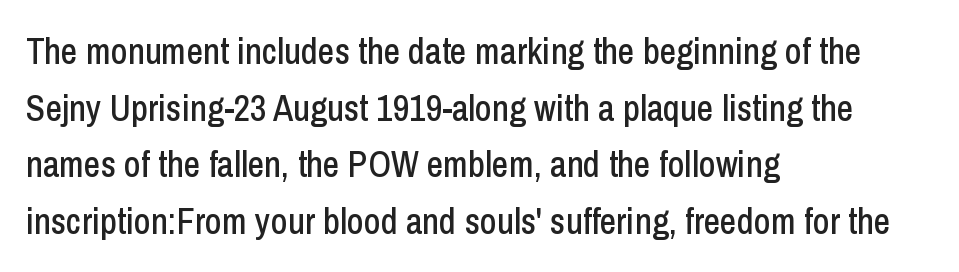
Q: Is the text italic (slanted)? A: No, it is upright.
Q: Is the typeface a serif or a sans-serif typeface? A: Sans-serif.
Q: Is the text underlined? A: No.
Q: How is the paragraph aligned? A: Left-aligned.
Q: Is the spacing between letters normal or unusually wide? A: Normal.
Q: Is the spacing between lines tight, normal or loose? A: Normal.
Q: Width (condensed, normal, or wide)? A: Condensed.
Q: Stroke contrast? A: Low.
Q: x-height? A: Medium.
Q: Monospaced? A: No.
